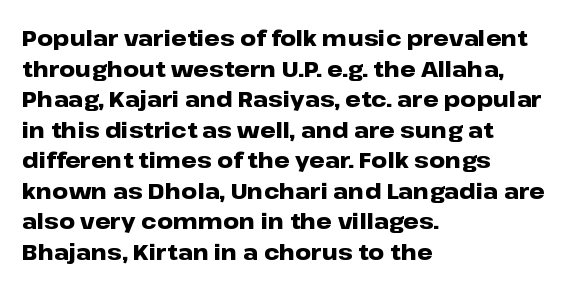
If you drew a line through each stem, it would be perfectly vertical. A normal amount of white space separates one row of letters from the next. Unmarked baselines from the first word to the last. Pretty heavy lettering here — definitely bold. The paragraph has a hard left edge and a soft right edge. These lines keep a tight, regular rhythm from letter to letter.
